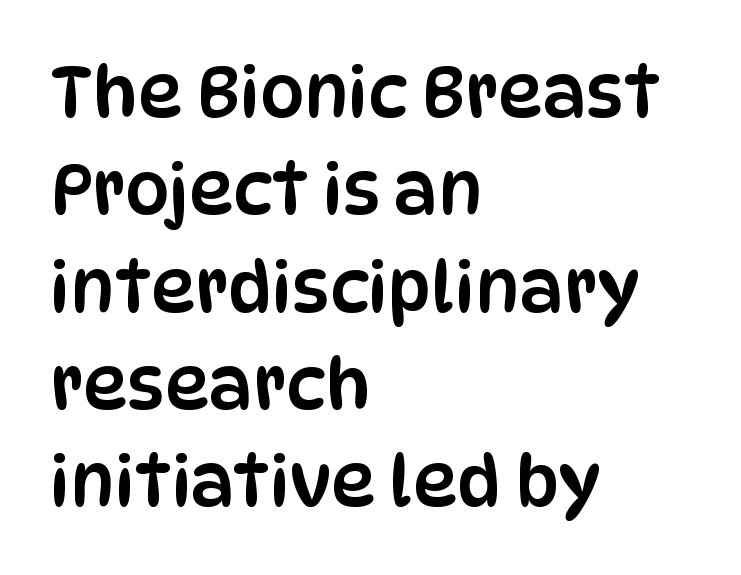
{"serif": "no", "italic": "no", "width": "condensed", "stroke_contrast": "low", "x_height": "large", "monospaced": "no", "underline": "no", "align": "left", "line_spacing": "normal", "line_spacing_ratio": 1.39, "letter_spacing": "normal", "letter_spacing_em": 0.0, "glyph_px": 70}
